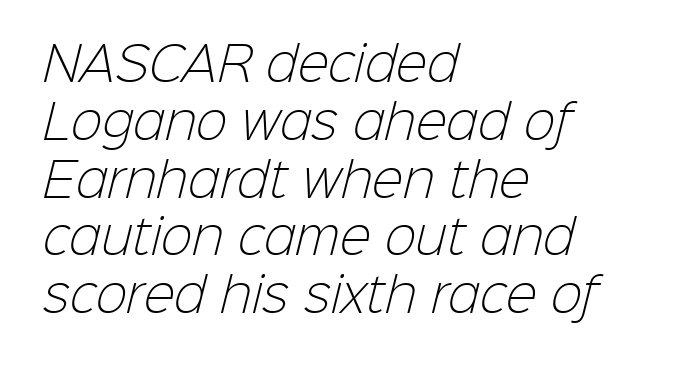
This sample has the flowing, uneven cadence of proportional lettering. Summary of weight: not heavy and not bold. Tracking value appears to be zero — textbook default spacing. The string is rendered with underlining switched off.
